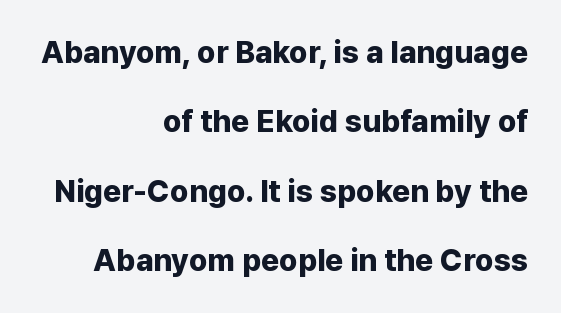
The gap between lines stays unmarked. You'd pick this weight for a headline — it's a proper bold. Compared with typical paragraphs, the rows here are farther apart. You could call the tracking neutral — neither tight nor loose. Ordinary non-slanted type is in use.
